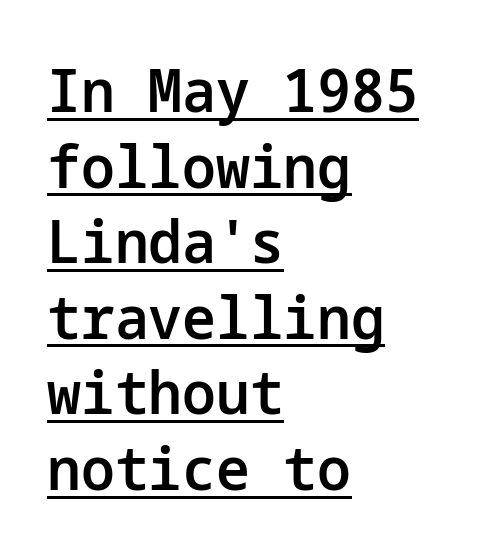
{"serif": "no", "italic": "no", "bold": "semi", "weight": "semibold", "width": "normal", "stroke_contrast": "low", "x_height": "medium", "underline": "yes", "align": "left", "line_spacing": "normal", "line_spacing_ratio": 1.26, "letter_spacing": "normal", "letter_spacing_em": 0.0, "glyph_px": 60}
